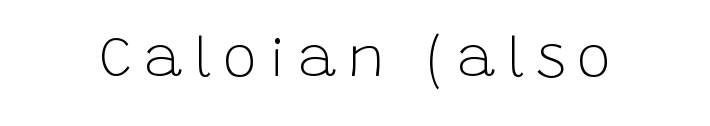
The image shows 57 px light sans-serif type, upright; set unusually wide letter spacing (+0.21 em), not underlined; low stroke contrast and a large x-height.
